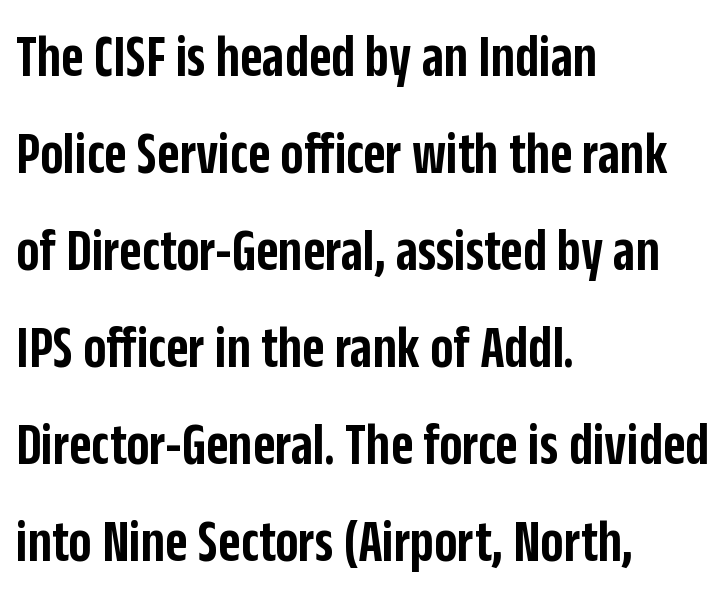
The lines sit at an ordinary, default distance from one another. Quick note: underline off. Does the type have serifs? No, each stem ends abruptly. The letters are semibold — heavier than regular but short of a full bold.
